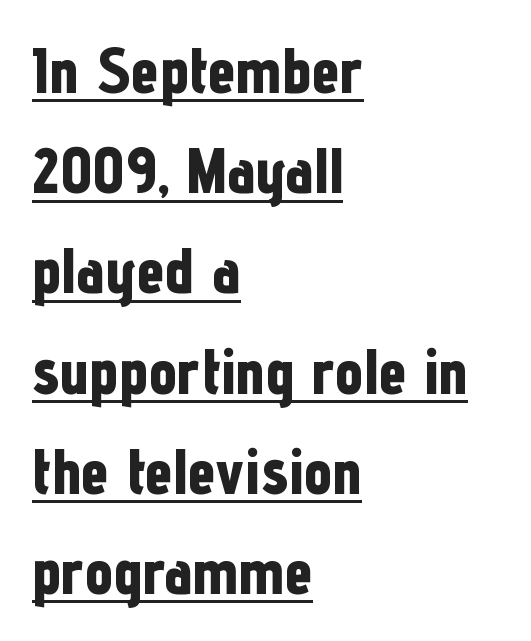
Each line of the rendering has a horizontal stroke beneath the glyphs. The characters look thick and weighty, a clear bold. A typesetter would mark this as roman, not italic. Reading down the column, the eye jumps a familiar distance to each next line.
